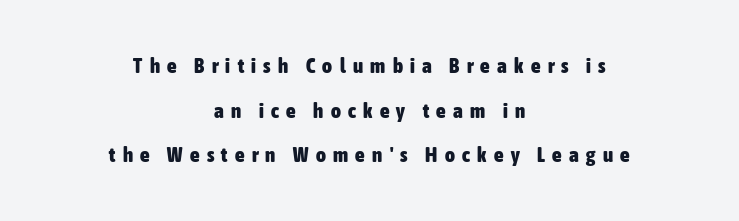
Heft: maximum for text — a bold. There is plenty of visible air inserted between adjacent glyphs. These lines stand farther apart than default settings would place them. Alignment: centered.
